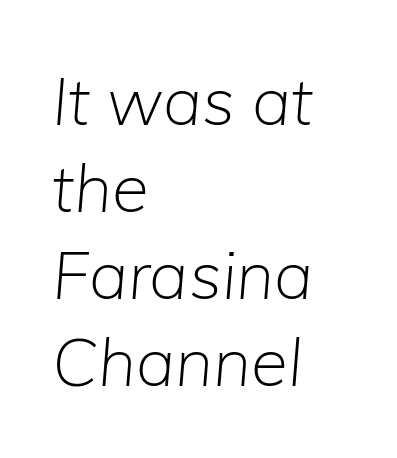
The image shows 67 px light type, italic (leaning right); set left-aligned, normal line spacing (1.3x), normal letter spacing, not underlined; low stroke contrast and a medium x-height.
